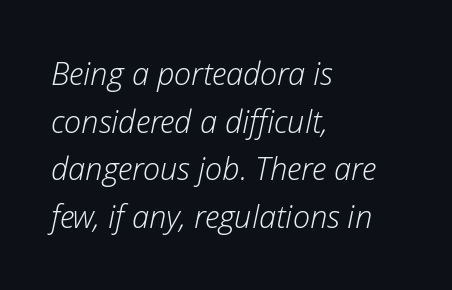
The image shows 31 px light type, italic (leaning right); set left-aligned, normal line spacing (1.54x), normal letter spacing, not underlined; low stroke contrast and a medium x-height.
